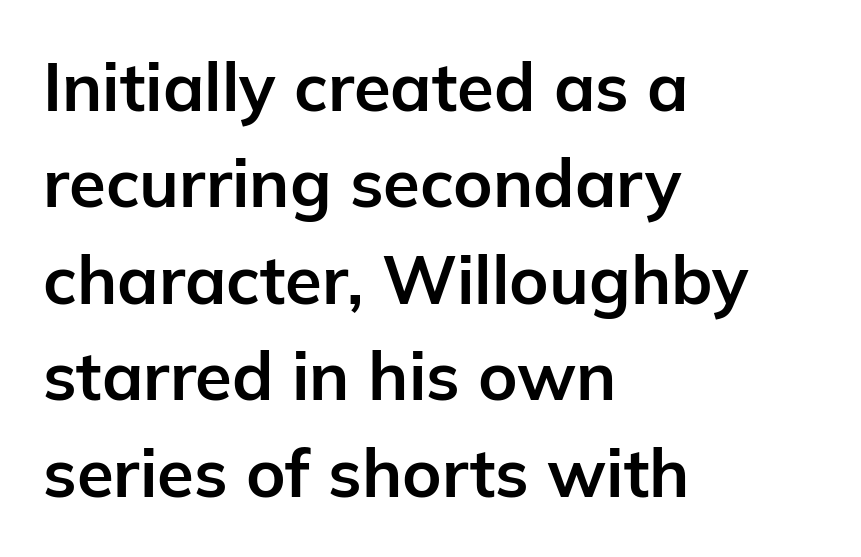
{"serif": "no", "italic": "no", "bold": "yes", "weight": "bold", "width": "normal", "stroke_contrast": "low", "x_height": "medium", "monospaced": "no", "underline": "no", "align": "left", "line_spacing": "normal", "line_spacing_ratio": 1.44, "letter_spacing": "normal", "letter_spacing_em": 0.0, "glyph_px": 67}
